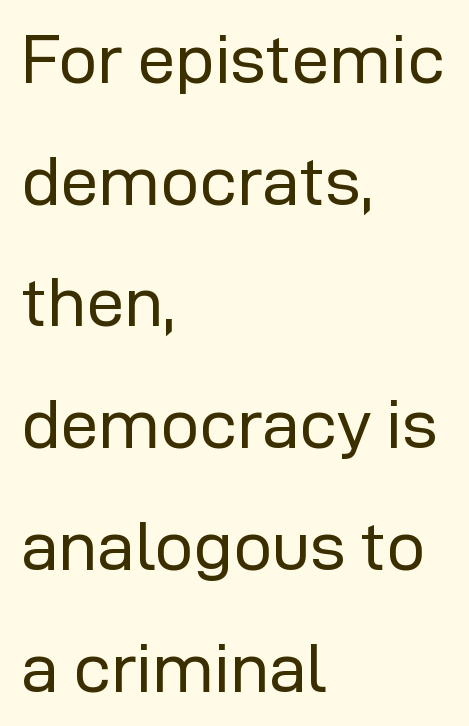
Q: Is the text bold? A: No.
Q: Is the text italic (slanted)? A: No, it is upright.
Q: Is the typeface a serif or a sans-serif typeface? A: Sans-serif.
Q: Is the text underlined? A: No.
Q: How is the paragraph aligned? A: Left-aligned.
Q: Is the spacing between letters normal or unusually wide? A: Normal.
Q: Width (condensed, normal, or wide)? A: Normal.
Q: Stroke contrast? A: Low.
Q: x-height? A: Medium.
Q: Monospaced? A: No.
